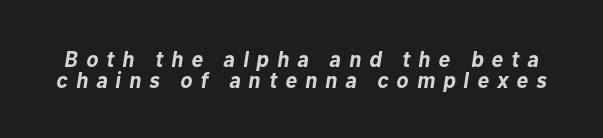
Short note: letters widely spaced. Letters rest on an invisible, unmarked baseline. The text carries the slant typical of an italic or oblique font. Pretty heavy lettering here — definitely bold. The leading is snug, giving the passage a crowded texture.
